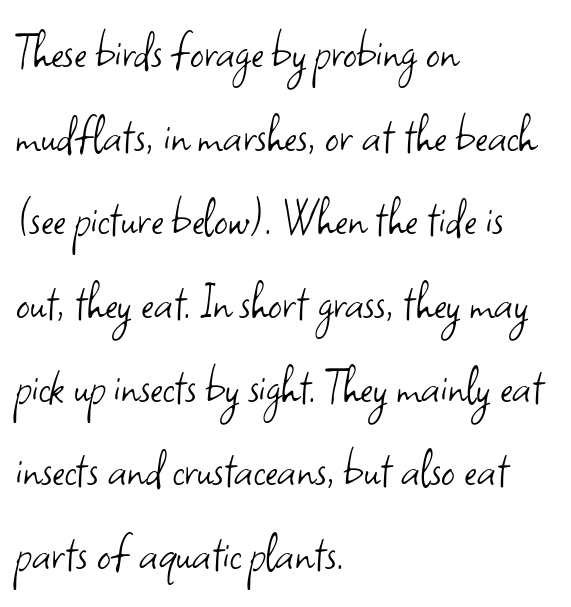
The tracking reads as untouched default to a designer's eye. Visually the block forms a straight wall on the left and a jagged coastline on the right. Each stroke keeps to a modest, everyday thickness or less. Reading down the column, the eye jumps a familiar distance to each next line.
